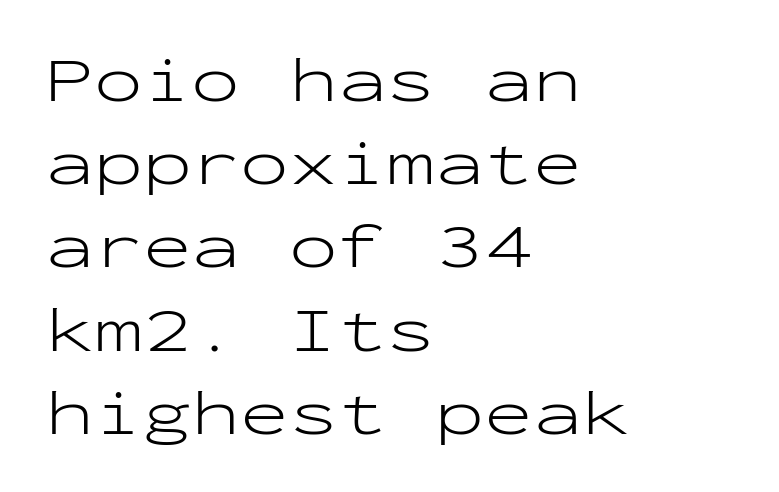
Rendered with straight, roman letterforms. The designer left line spacing at the default. Observe the ordinary spacing: letters are neighbours, not strangers. The paragraph has a hard left edge and a soft right edge. Check the space under the baseline: it is left empty.
